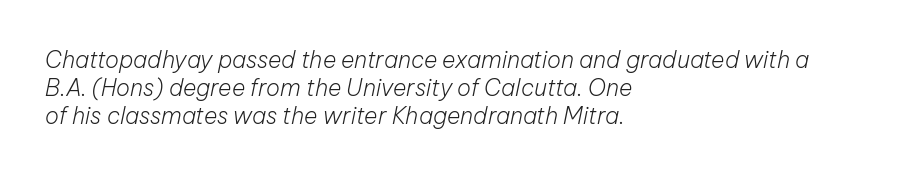
The face looks like a standard text weight, possibly lighter. This is oblique type, the kind used for emphasis or titles. The passage shown is not underscored anywhere. One-word summary of the alignment: left.
